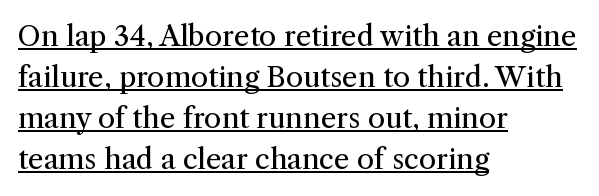
{"serif": "yes", "italic": "no", "bold": "no", "weight": "regular", "width": "normal", "stroke_contrast": "medium", "x_height": "medium", "monospaced": "no", "underline": "yes", "align": "left", "line_spacing": "normal", "line_spacing_ratio": 1.47, "letter_spacing": "normal", "letter_spacing_em": 0.0, "glyph_px": 28}
